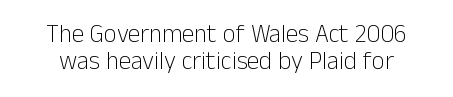
Q: Is the text bold? A: No.
Q: Is the text italic (slanted)? A: No, it is upright.
Q: Is the text underlined? A: No.
Q: Is the spacing between letters normal or unusually wide? A: Normal.
Q: Is the spacing between lines tight, normal or loose? A: Tight.
